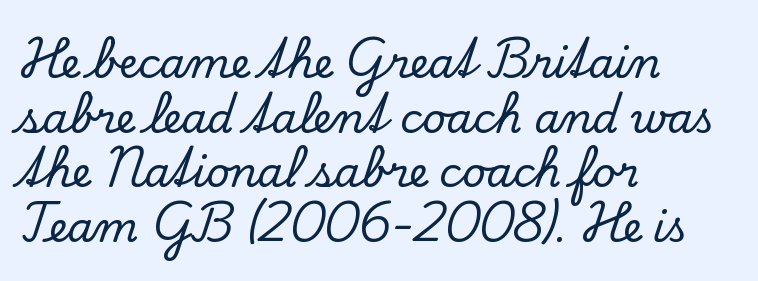
The image shows 41 px serif type; set left-aligned, normal line spacing (1.33x), normal letter spacing, not underlined; low stroke contrast and a small x-height.
